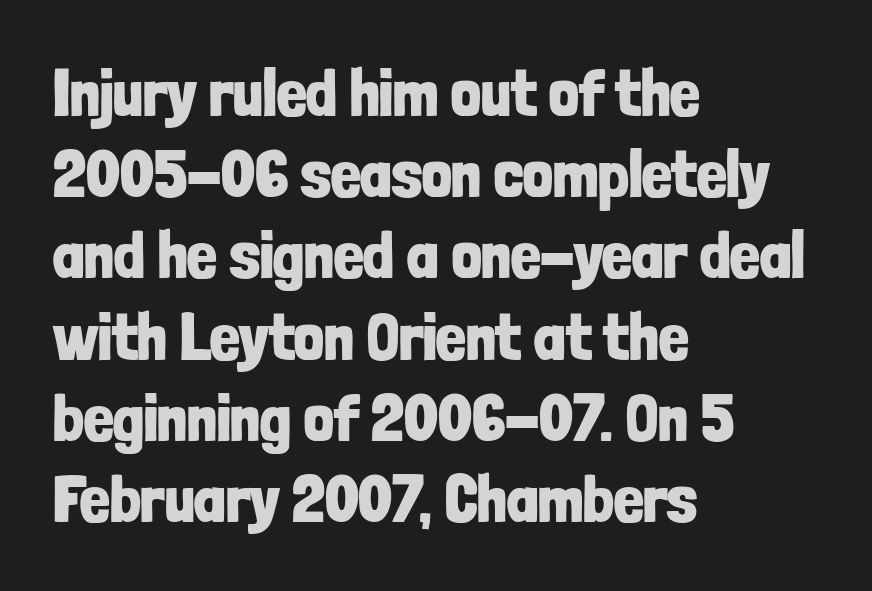
{"serif": "no", "italic": "no", "bold": "yes", "weight": "bold", "width": "condensed", "stroke_contrast": "low", "x_height": "medium", "monospaced": "no", "underline": "no", "align": "left", "line_spacing_ratio": 1.23, "letter_spacing": "normal", "letter_spacing_em": 0.0, "glyph_px": 66}
